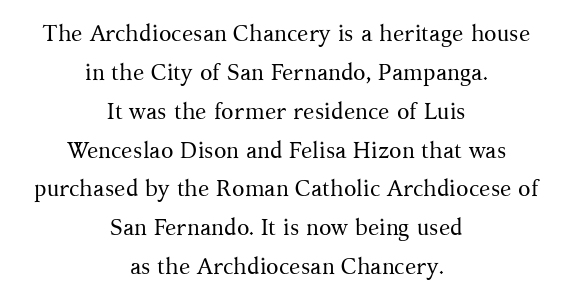
{"italic": "no", "bold": "no", "underline": "no", "align": "center", "line_spacing": "normal", "line_spacing_ratio": 1.69, "letter_spacing": "normal", "letter_spacing_em": 0.0, "glyph_px": 23}
